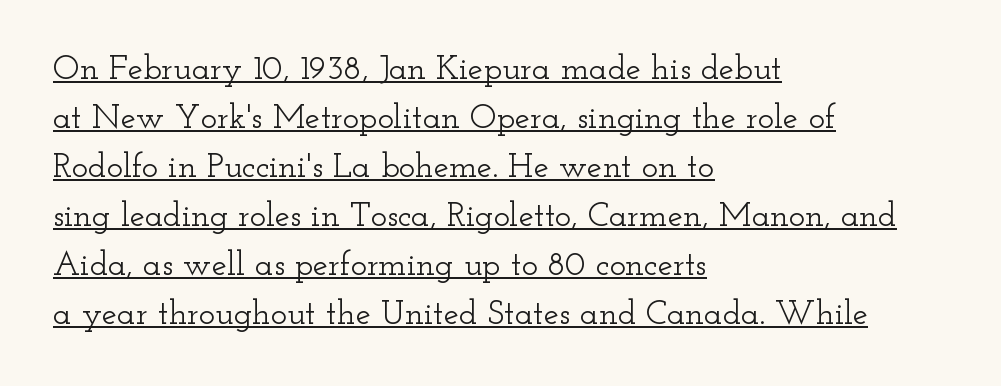
{"serif": "yes", "italic": "no", "width": "wide", "stroke_contrast": "low", "x_height": "small", "monospaced": "no", "underline": "yes", "align": "left", "line_spacing": "normal", "line_spacing_ratio": 1.44, "letter_spacing": "normal", "letter_spacing_em": 0.0, "glyph_px": 34}
